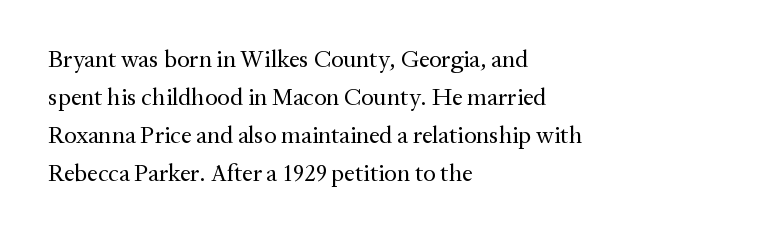
Q: Is the text bold? A: No.
Q: Is the text italic (slanted)? A: No, it is upright.
Q: Is the text underlined? A: No.
Q: How is the paragraph aligned? A: Left-aligned.
Q: Is the spacing between letters normal or unusually wide? A: Normal.
Q: Is the spacing between lines tight, normal or loose? A: Normal.
